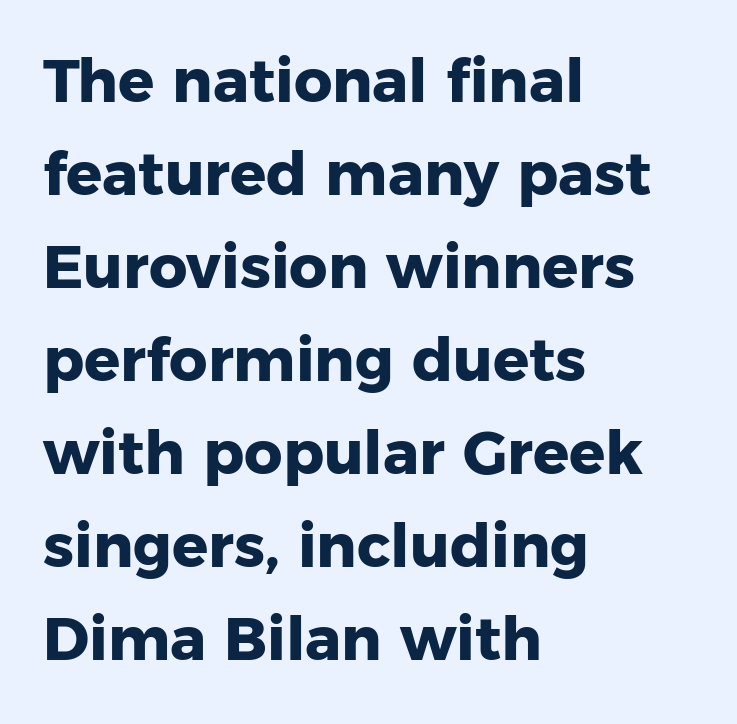
The image shows 60 px heavy sans-serif type, upright; set left-aligned, normal line spacing (1.55x), normal letter spacing, not underlined; low stroke contrast and a medium x-height.
